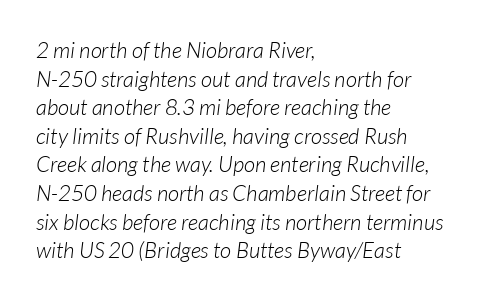
Q: Is the text bold? A: No.
Q: Is the text italic (slanted)? A: Yes, it leans right by about 7 degrees.
Q: Is the text underlined? A: No.
Q: How is the paragraph aligned? A: Left-aligned.
Q: Is the spacing between letters normal or unusually wide? A: Normal.
Q: Is the spacing between lines tight, normal or loose? A: Normal.
